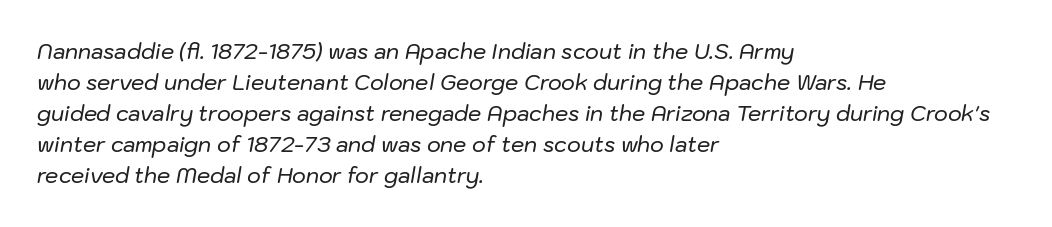
Q: Is the text italic (slanted)? A: Yes, it leans right by about 10 degrees.
Q: Is the text underlined? A: No.
Q: How is the paragraph aligned? A: Left-aligned.
Q: Is the spacing between letters normal or unusually wide? A: Normal.
Q: Is the spacing between lines tight, normal or loose? A: Normal.
